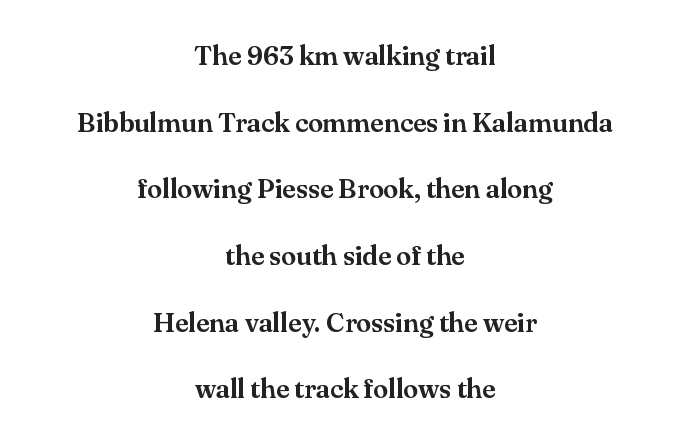
{"italic": "no", "underline": "no", "align": "center", "line_spacing": "loose", "line_spacing_ratio": 2.47, "letter_spacing": "normal", "letter_spacing_em": 0.0, "glyph_px": 27}
